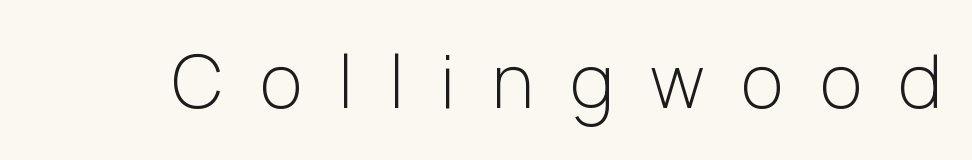
Q: Is the text bold? A: No.
Q: Is the text italic (slanted)? A: No, it is upright.
Q: Is the typeface a serif or a sans-serif typeface? A: Sans-serif.
Q: Is the text underlined? A: No.
Q: Is the spacing between letters normal or unusually wide? A: Unusually wide.
Q: Width (condensed, normal, or wide)? A: Normal.
Q: Stroke contrast? A: Low.
Q: x-height? A: Medium.
Q: Monospaced? A: No.
